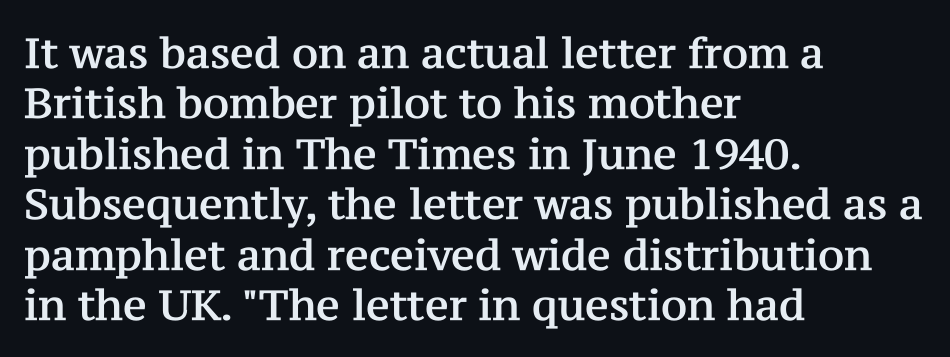
{"serif": "yes", "italic": "no", "width": "normal", "stroke_contrast": "medium", "x_height": "medium", "monospaced": "no", "underline": "no", "align": "left", "line_spacing_ratio": 1.2, "letter_spacing": "normal", "letter_spacing_em": 0.0, "glyph_px": 42}
